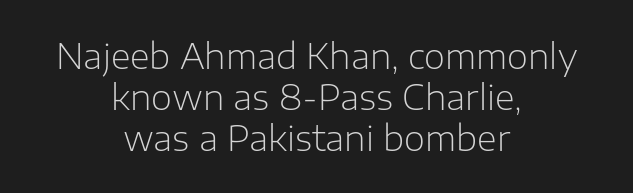
{"serif": "no", "italic": "no", "bold": "no", "weight": "light", "width": "normal", "stroke_contrast": "low", "x_height": "medium", "monospaced": "no", "underline": "no", "align": "center", "line_spacing_ratio": 1.21, "letter_spacing": "normal", "letter_spacing_em": 0.0, "glyph_px": 34}
